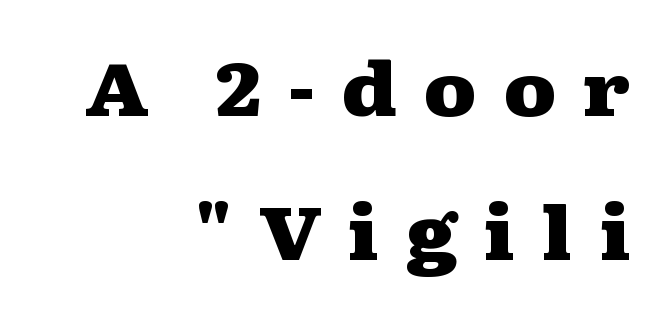
{"serif": "yes", "italic": "no", "bold": "yes", "weight": "heavy", "width": "wide", "stroke_contrast": "medium", "x_height": "medium", "monospaced": "no", "underline": "no", "align": "right", "line_spacing": "loose", "line_spacing_ratio": 1.95, "letter_spacing": "wide", "letter_spacing_em": 0.35, "glyph_px": 74}
